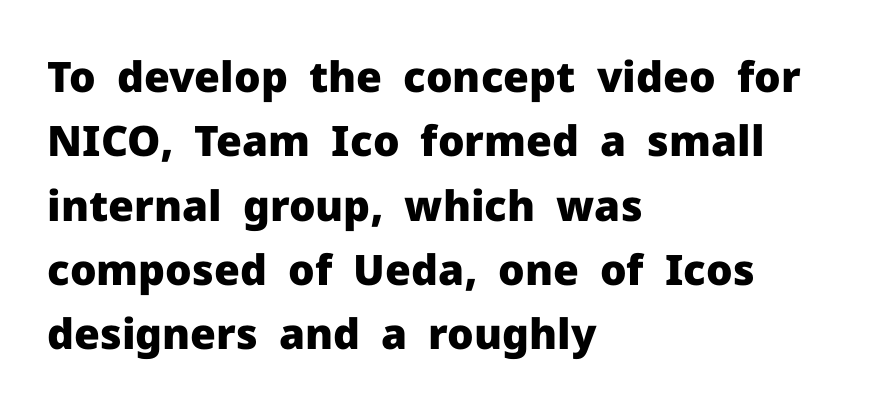
The image shows 42 px heavy sans-serif type, upright; set left-aligned, normal line spacing (1.53x), normal letter spacing, not underlined; low stroke contrast and a medium x-height.
